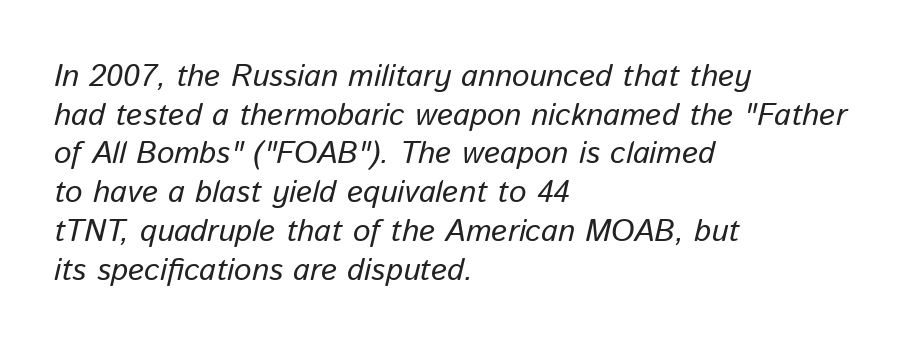
{"italic": "yes", "lean": "right", "slant_degrees": 13, "width": "normal", "stroke_contrast": "low", "x_height": "medium", "monospaced": "no", "underline": "no", "align": "left", "line_spacing": "normal", "line_spacing_ratio": 1.25, "letter_spacing": "normal", "letter_spacing_em": 0.0, "glyph_px": 31}
